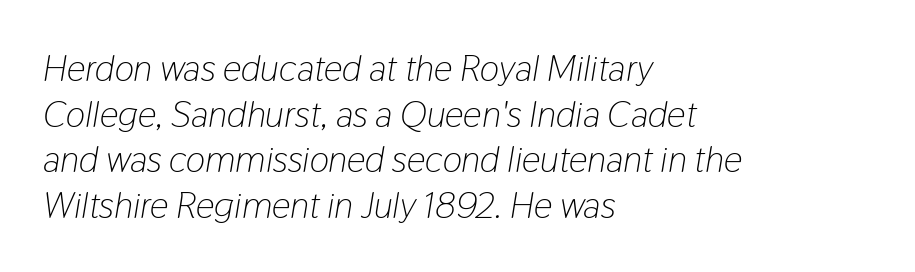
Q: Is the text bold? A: No.
Q: Is the text italic (slanted)? A: Yes, it leans right by about 9 degrees.
Q: Is the text underlined? A: No.
Q: How is the paragraph aligned? A: Left-aligned.
Q: Is the spacing between letters normal or unusually wide? A: Normal.
Q: Width (condensed, normal, or wide)? A: Condensed.
Q: Stroke contrast? A: Low.
Q: x-height? A: Medium.
Q: Monospaced? A: No.
